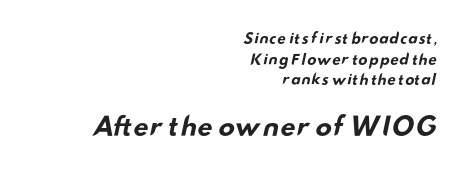
Q: Is the text bold? A: Yes.
Q: Is the text underlined? A: No.
Q: How is the paragraph aligned? A: Right-aligned.
Q: Is the spacing between letters normal or unusually wide? A: Normal.
Q: Is the spacing between lines tight, normal or loose? A: Normal.
Q: Which block of text is set in a larger size, the first (top) or the second (bottom)? A: The second (bottom) one.
